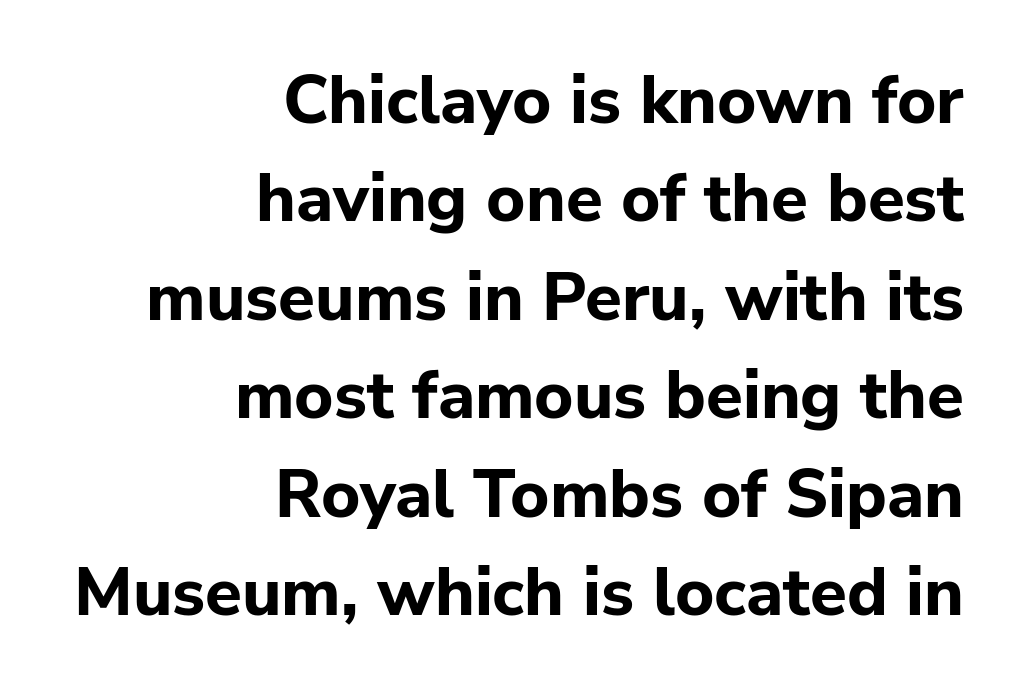
The image shows 67 px bold sans-serif type, upright; set right-aligned, normal line spacing (1.47x), normal letter spacing, not underlined; low stroke contrast and a medium x-height.
